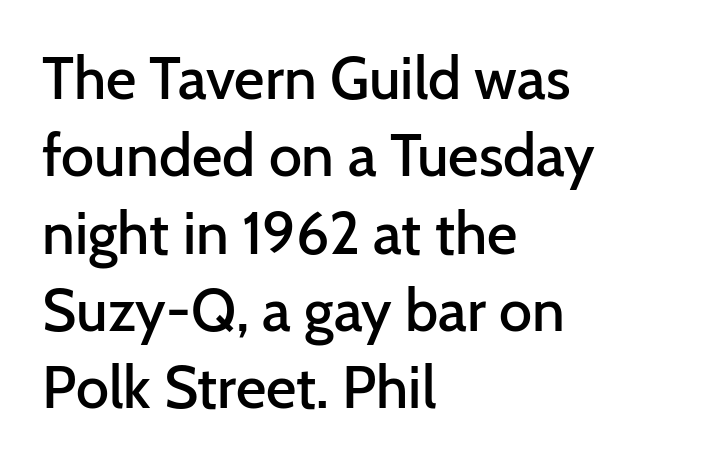
Q: Is the text bold? A: Semi-bold.
Q: Is the text italic (slanted)? A: No, it is upright.
Q: Is the typeface a serif or a sans-serif typeface? A: Sans-serif.
Q: Is the text underlined? A: No.
Q: How is the paragraph aligned? A: Left-aligned.
Q: Is the spacing between letters normal or unusually wide? A: Normal.
Q: Is the spacing between lines tight, normal or loose? A: Normal.
Q: Width (condensed, normal, or wide)? A: Normal.
Q: Stroke contrast? A: Low.
Q: x-height? A: Medium.
Q: Monospaced? A: No.
